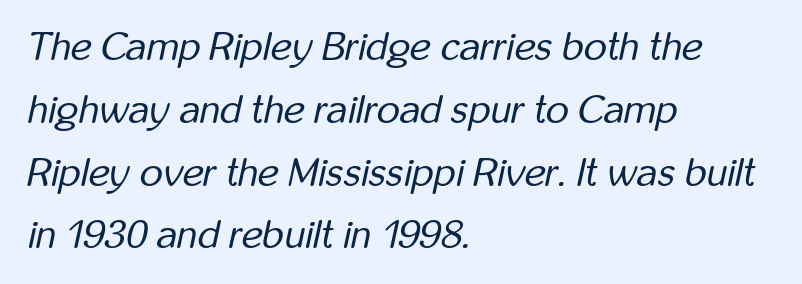
{"italic": "yes", "lean": "right", "slant_degrees": 12, "bold": "no", "weight": "regular", "width": "condensed", "stroke_contrast": "low", "x_height": "medium", "monospaced": "no", "underline": "no", "align": "left", "line_spacing": "normal", "line_spacing_ratio": 1.57, "letter_spacing": "normal", "letter_spacing_em": 0.0, "glyph_px": 40}
